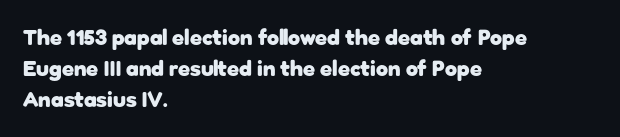
The image shows 22 px bold type, upright; set left-aligned, normal line spacing (1.41x), normal letter spacing, not underlined.
